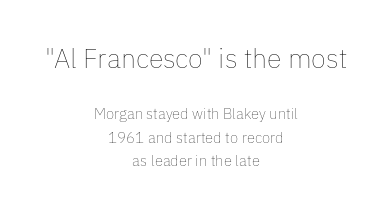
This rendering uses center alignment, leaving both contours irregular but symmetric. The type is set solid horizontally, with unmodified tracking. Each new line begins a customary step beneath the previous one. Plain, unruled lines of type.
